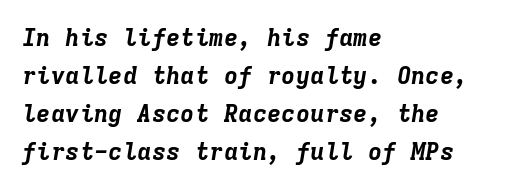
Q: Is the text bold? A: Yes.
Q: Is the text italic (slanted)? A: Yes, it leans right by about 9 degrees.
Q: Is the text underlined? A: No.
Q: How is the paragraph aligned? A: Left-aligned.
Q: Is the spacing between letters normal or unusually wide? A: Normal.
Q: Is the spacing between lines tight, normal or loose? A: Normal.
